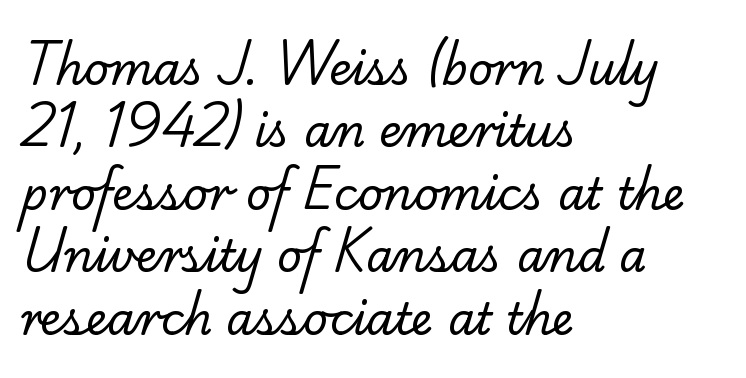
{"bold": "no", "weight": "regular", "width": "normal", "stroke_contrast": "low", "x_height": "small", "monospaced": "no", "underline": "no", "align": "left", "line_spacing": "normal", "line_spacing_ratio": 1.42, "letter_spacing": "normal", "letter_spacing_em": 0.0, "glyph_px": 44}
